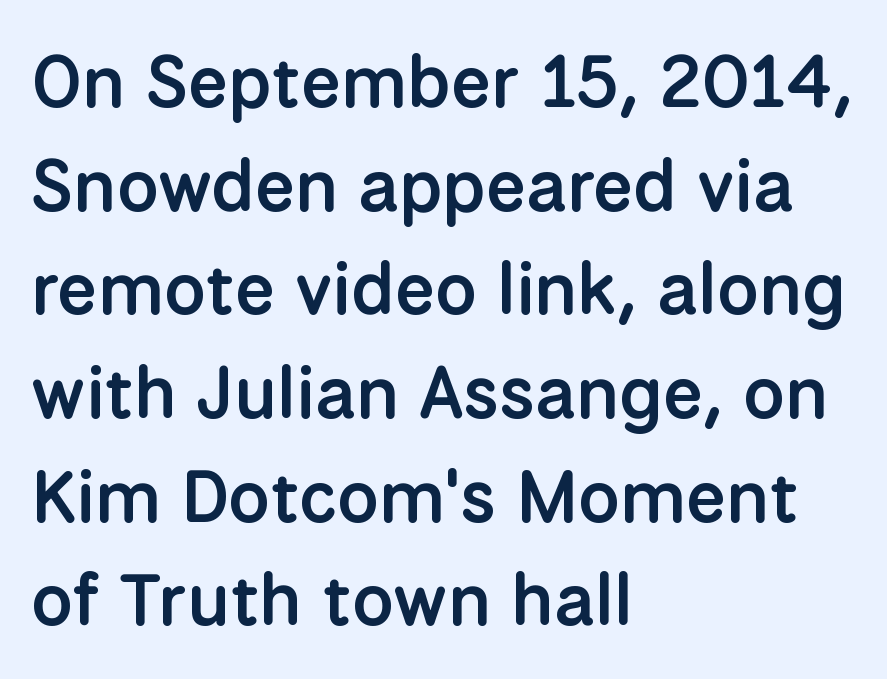
{"serif": "no", "italic": "no", "bold": "semi", "weight": "semibold", "width": "normal", "stroke_contrast": "low", "x_height": "medium", "monospaced": "no", "underline": "no", "align": "left", "line_spacing": "normal", "line_spacing_ratio": 1.42, "letter_spacing": "normal", "letter_spacing_em": 0.0, "glyph_px": 73}
